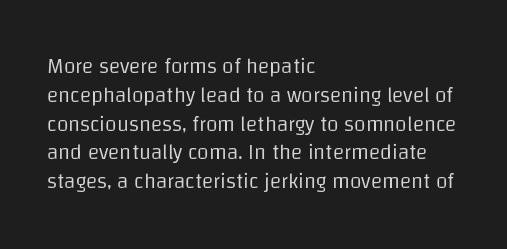
Q: Is the text bold? A: No.
Q: Is the text italic (slanted)? A: No, it is upright.
Q: Is the text underlined? A: No.
Q: How is the paragraph aligned? A: Left-aligned.
Q: Is the spacing between letters normal or unusually wide? A: Normal.
Q: Is the spacing between lines tight, normal or loose? A: Normal.
